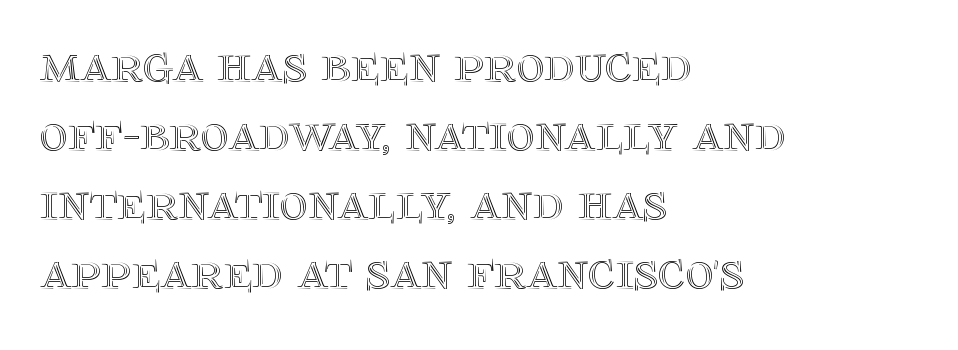
Q: Is the text italic (slanted)? A: No, it is upright.
Q: Is the text underlined? A: No.
Q: How is the paragraph aligned? A: Left-aligned.
Q: Is the spacing between letters normal or unusually wide? A: Normal.
Q: Is the spacing between lines tight, normal or loose? A: Normal.
Q: Width (condensed, normal, or wide)? A: Normal.
Q: x-height? A: Large.
Q: Monospaced? A: No.
